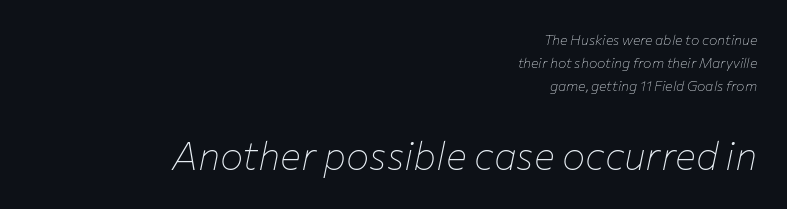
The image shows 39 px thin type, italic (leaning right); set right-aligned, normal line spacing (1.63x), normal letter spacing, not underlined; the second (bottom) block is 2.79x larger; low stroke contrast and a medium x-height.
